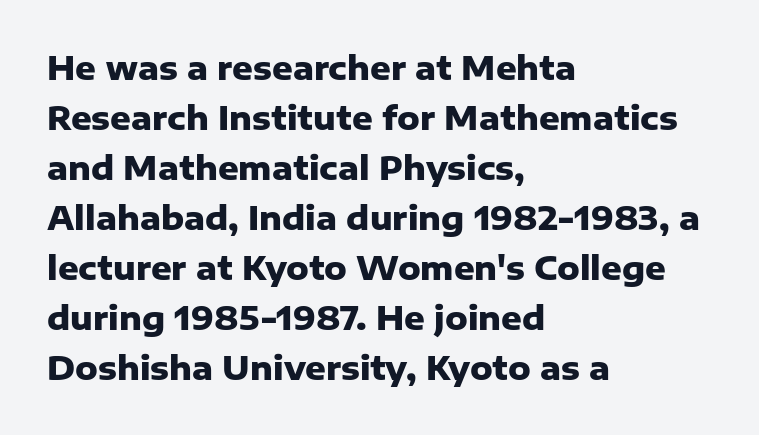
The image shows 32 px heavy sans-serif type, upright; set left-aligned, normal line spacing (1.56x), normal letter spacing, not underlined; low stroke contrast and a medium x-height.
